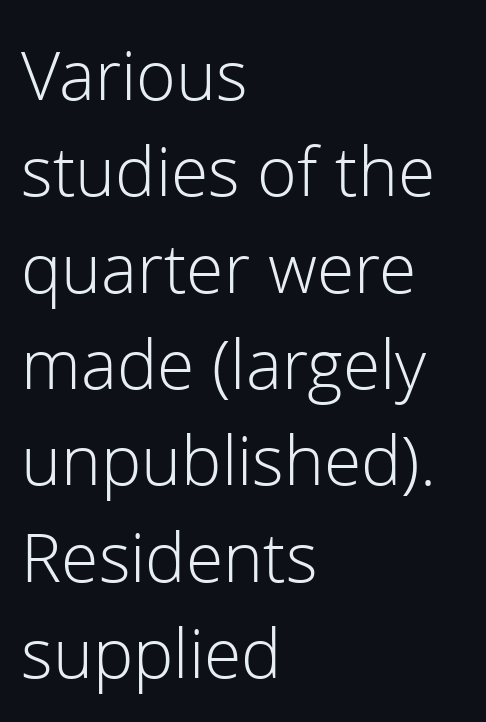
{"serif": "no", "italic": "no", "bold": "no", "weight": "light", "width": "normal", "stroke_contrast": "low", "x_height": "medium", "monospaced": "no", "underline": "no", "align": "left", "line_spacing": "normal", "line_spacing_ratio": 1.32, "letter_spacing": "normal", "letter_spacing_em": 0.0, "glyph_px": 73}
